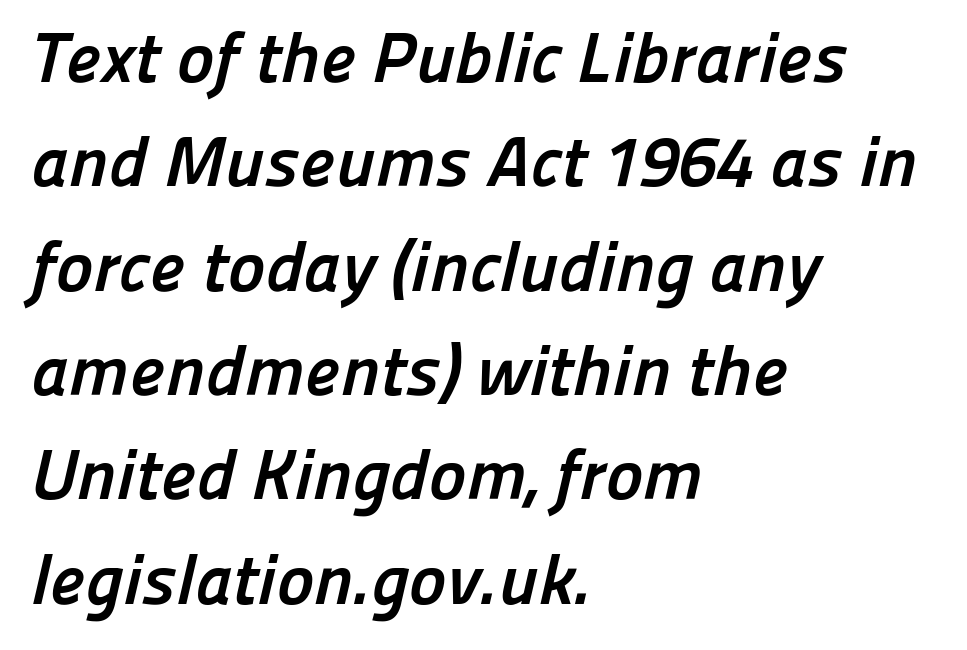
{"serif": "no", "bold": "yes", "weight": "semibold", "width": "normal", "stroke_contrast": "low", "x_height": "medium", "monospaced": "no", "underline": "no", "align": "left", "line_spacing": "normal", "line_spacing_ratio": 1.47, "letter_spacing": "normal", "letter_spacing_em": 0.0, "glyph_px": 71}
